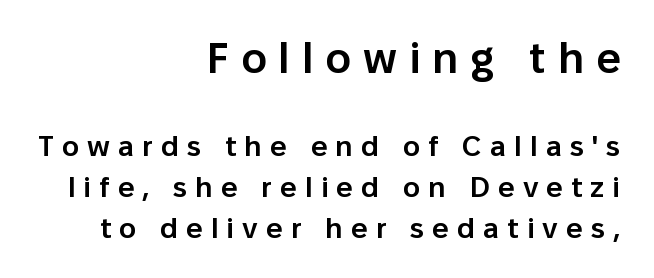
Q: Is the text bold? A: Semi-bold.
Q: Is the text italic (slanted)? A: No, it is upright.
Q: Is the typeface a serif or a sans-serif typeface? A: Sans-serif.
Q: Is the text underlined? A: No.
Q: How is the paragraph aligned? A: Right-aligned.
Q: Is the spacing between letters normal or unusually wide? A: Unusually wide.
Q: Is the spacing between lines tight, normal or loose? A: Normal.
Q: Which block of text is set in a larger size, the first (top) or the second (bottom)? A: The first (top) one.
Q: Width (condensed, normal, or wide)? A: Normal.
Q: Stroke contrast? A: Low.
Q: x-height? A: Medium.
Q: Monospaced? A: No.
